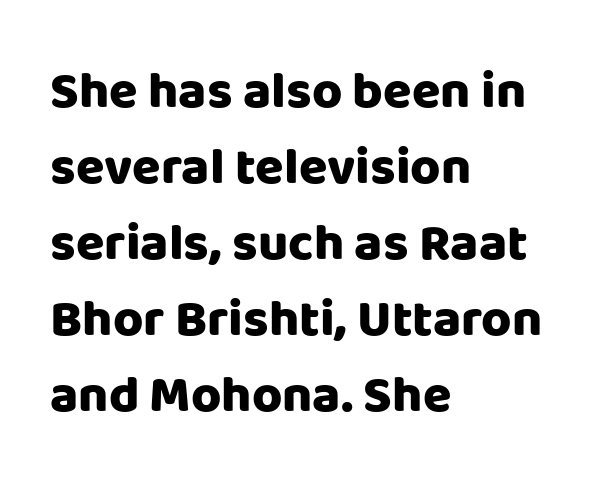
The image shows 52 px heavy sans-serif type, upright; set left-aligned, normal line spacing (1.46x), normal letter spacing, not underlined; low stroke contrast and a large x-height.
